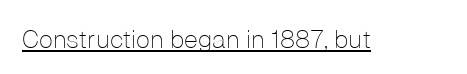
{"italic": "no", "bold": "no", "underline": "yes", "letter_spacing": "normal", "letter_spacing_em": 0.0, "glyph_px": 25}
